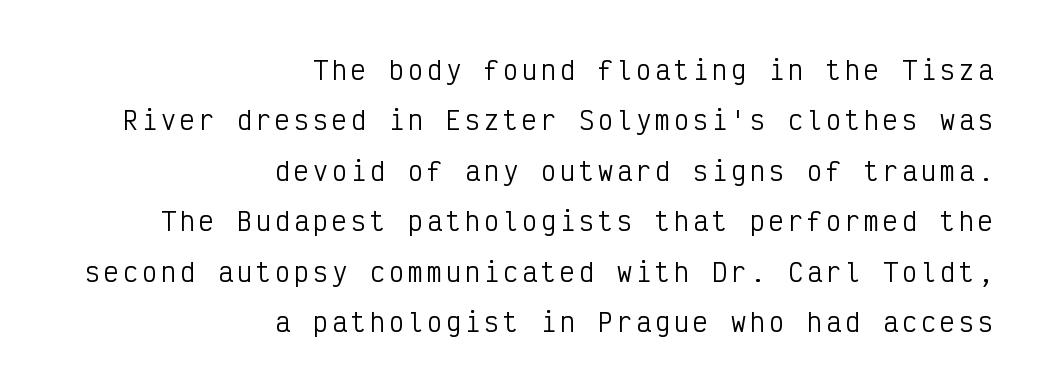
The image shows 25 px text type, upright; set right-aligned, loose line spacing (2.02x), not underlined.
